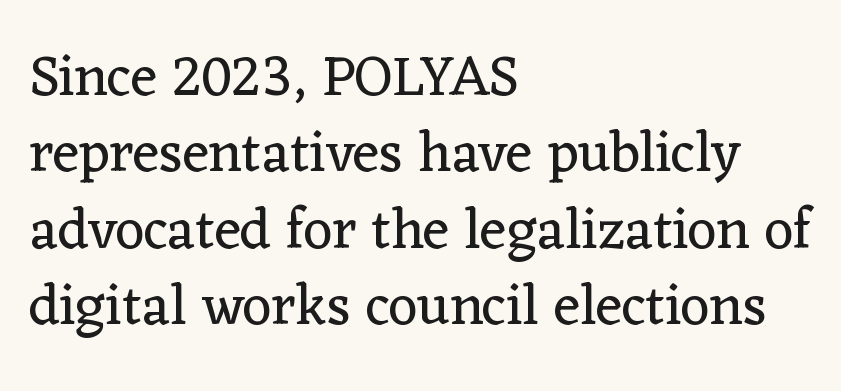
{"serif": "yes", "italic": "no", "bold": "no", "weight": "regular", "width": "normal", "stroke_contrast": "low", "x_height": "medium", "monospaced": "no", "underline": "no", "align": "left", "line_spacing": "normal", "line_spacing_ratio": 1.34, "letter_spacing": "normal", "letter_spacing_em": 0.0, "glyph_px": 57}
